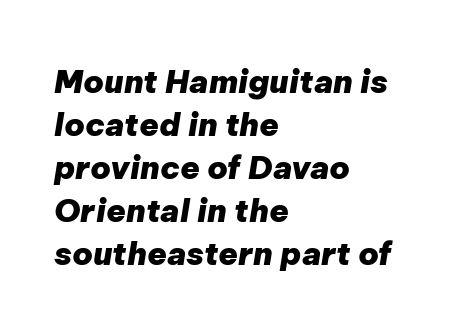
Q: Is the text bold? A: Yes.
Q: Is the text italic (slanted)? A: Yes, it leans right by about 9 degrees.
Q: Is the text underlined? A: No.
Q: How is the paragraph aligned? A: Left-aligned.
Q: Is the spacing between letters normal or unusually wide? A: Normal.
Q: Is the spacing between lines tight, normal or loose? A: Normal.
Q: Width (condensed, normal, or wide)? A: Normal.
Q: Stroke contrast? A: Low.
Q: x-height? A: Medium.
Q: Monospaced? A: No.
